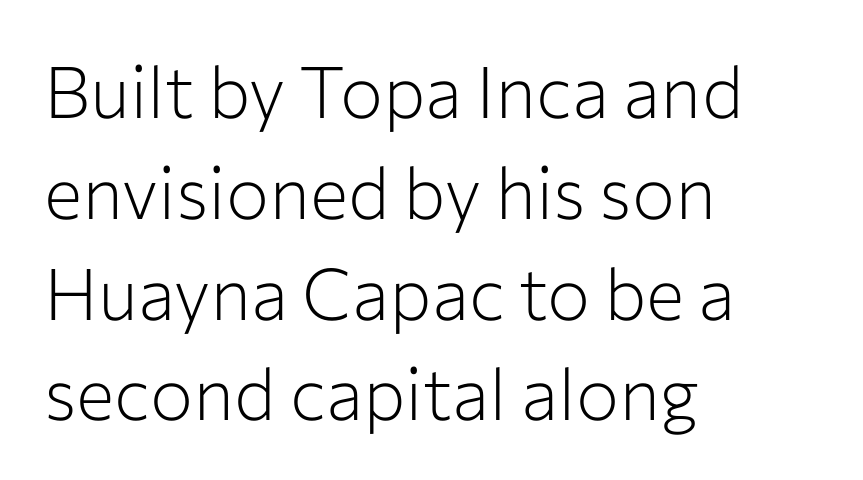
The image shows 72 px light sans-serif type, upright; set left-aligned, normal line spacing (1.4x), normal letter spacing, not underlined; low stroke contrast and a medium x-height.
